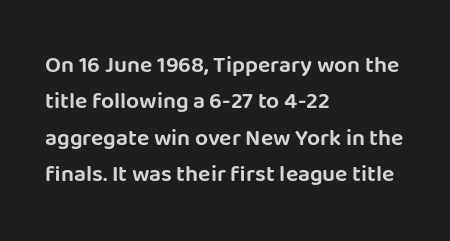
{"italic": "no", "underline": "no", "align": "left", "line_spacing": "normal", "line_spacing_ratio": 1.58, "letter_spacing": "normal", "letter_spacing_em": 0.0, "glyph_px": 23}
